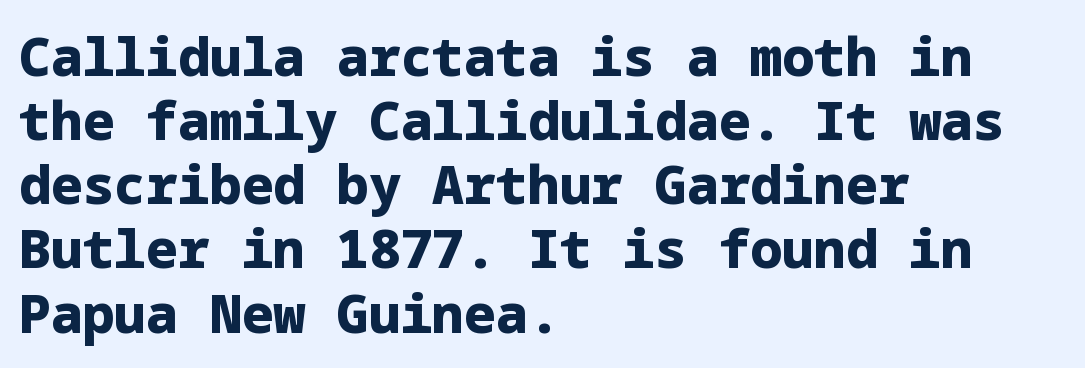
Q: Is the text bold? A: Yes.
Q: Is the text italic (slanted)? A: No, it is upright.
Q: Is the typeface a serif or a sans-serif typeface? A: Sans-serif.
Q: Is the text underlined? A: No.
Q: How is the paragraph aligned? A: Left-aligned.
Q: Is the spacing between letters normal or unusually wide? A: Normal.
Q: Width (condensed, normal, or wide)? A: Normal.
Q: Stroke contrast? A: Low.
Q: x-height? A: Medium.
